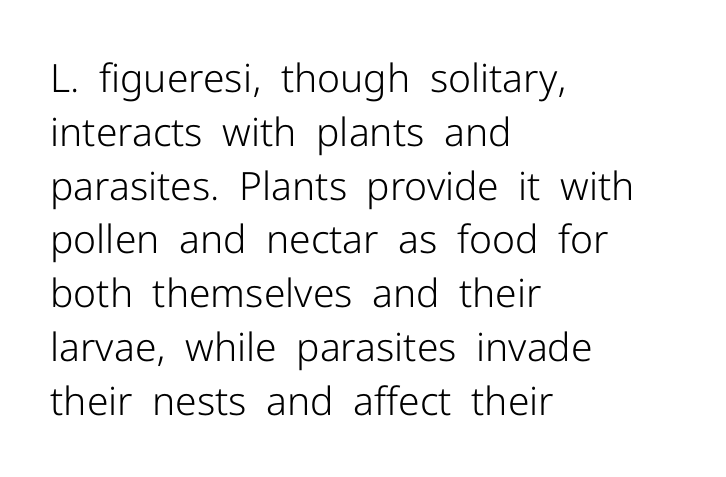
The image shows 39 px light sans-serif type, upright; set left-aligned, normal line spacing (1.38x), normal letter spacing, not underlined; low stroke contrast and a medium x-height.
